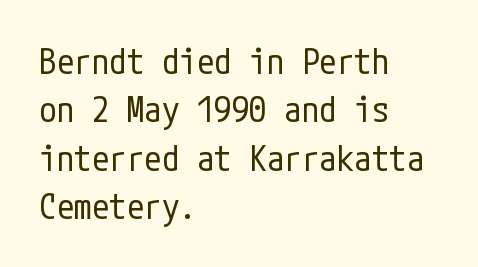
The image shows 35 px regular-weight, condensed sans-serif type, upright; set left-aligned, normal line spacing (1.38x), normal letter spacing, not underlined; low stroke contrast and a medium x-height.
